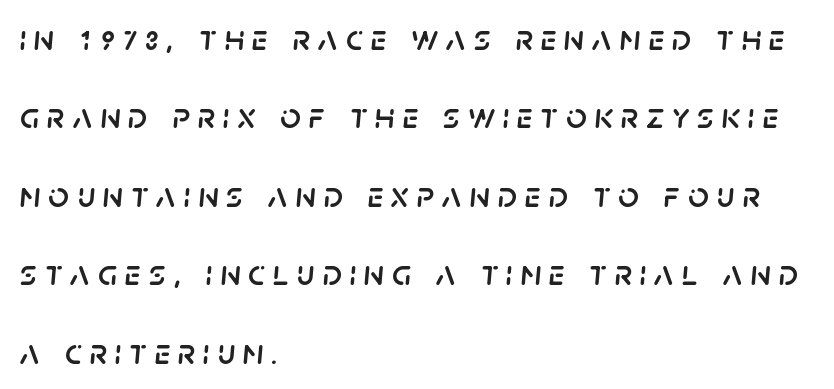
{"italic": "yes", "lean": "right", "slant_degrees": 5, "width": "normal", "stroke_contrast": "low", "x_height": "large", "monospaced": "no", "underline": "no", "align": "left", "line_spacing": "loose", "line_spacing_ratio": 2.18, "letter_spacing": "wide", "letter_spacing_em": 0.22, "glyph_px": 36}
